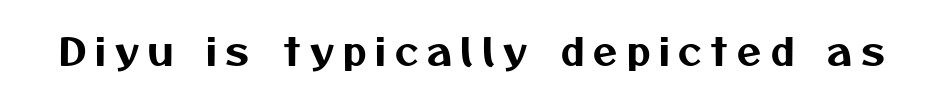
Does the type have serifs? No, each stem ends abruptly. Character widths vary here, with narrow letters taking less room than wide ones. Rule under the text: the space is simply empty. You could only call the tracking loose — the letters float apart.
